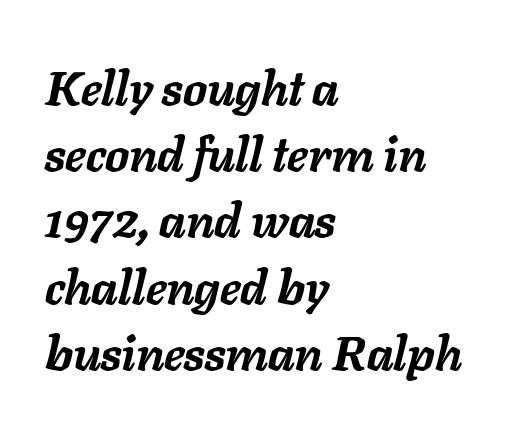
{"italic": "yes", "lean": "right", "slant_degrees": 11, "bold": "yes", "weight": "semibold", "width": "normal", "stroke_contrast": "low", "x_height": "medium", "monospaced": "no", "underline": "no", "align": "left", "line_spacing": "normal", "line_spacing_ratio": 1.38, "letter_spacing": "normal", "letter_spacing_em": 0.0, "glyph_px": 48}
